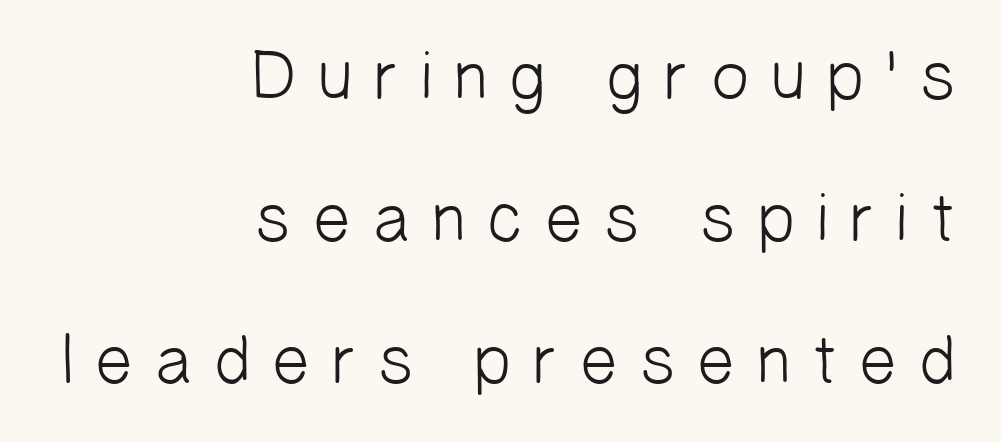
{"serif": "no", "bold": "no", "weight": "light", "width": "normal", "stroke_contrast": "low", "x_height": "medium", "monospaced": "no", "underline": "no", "align": "right", "line_spacing": "loose", "line_spacing_ratio": 2.06, "letter_spacing": "wide", "letter_spacing_em": 0.26, "glyph_px": 69}
